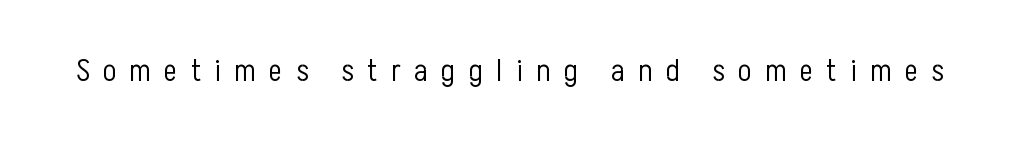
The image shows 31 px light, condensed sans-serif type, upright; set unusually wide letter spacing (+0.44 em), not underlined; low stroke contrast and a medium x-height.
